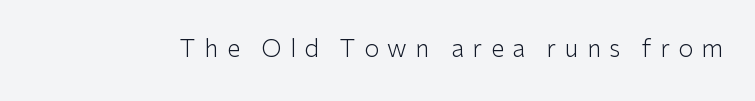
The lettering holds an erect, upright posture throughout. The tracking jumps out immediately: characters are airy and widely separated. Counters stay open thanks to moderate or lighter strokes. Decoration check: the copy has no underline.
